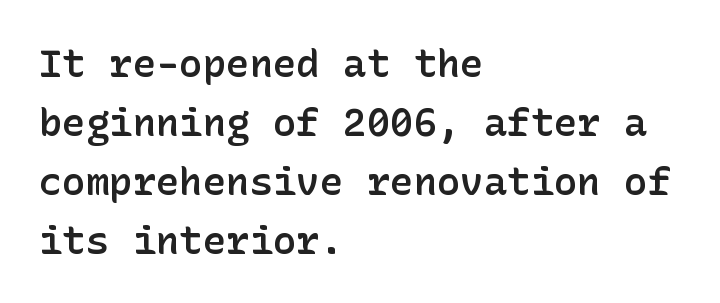
The image shows 39 px semibold sans-serif type, upright; set left-aligned, normal line spacing (1.51x), normal letter spacing, not underlined; low stroke contrast and a medium x-height.
